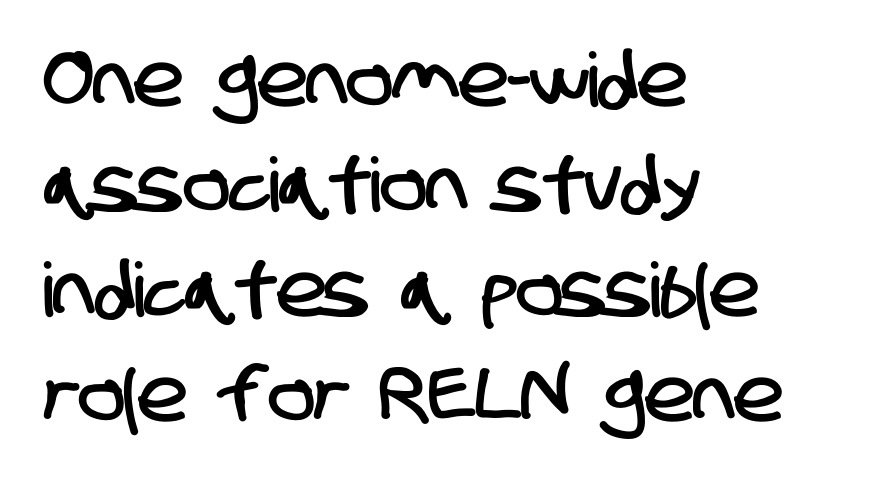
Grotesque or geometric, the face here clearly has no serifs. Character widths vary here, with narrow letters taking less room than wide ones. This rendering features lettering with no underline. Visually the block forms a straight wall on the left and a jagged coastline on the right. Nothing unusual about the tracking: characters are spaced as the font intends.
